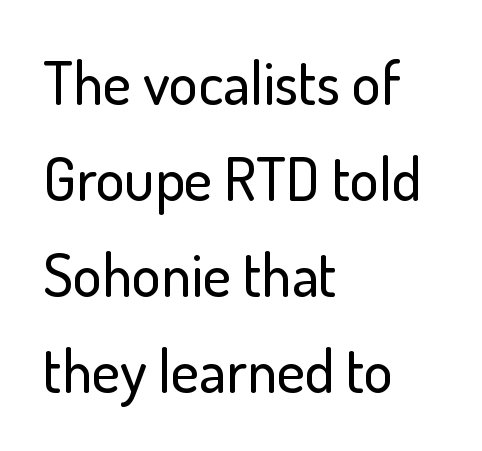
Q: Is the text italic (slanted)? A: No, it is upright.
Q: Is the typeface a serif or a sans-serif typeface? A: Sans-serif.
Q: Is the text underlined? A: No.
Q: How is the paragraph aligned? A: Left-aligned.
Q: Is the spacing between letters normal or unusually wide? A: Normal.
Q: Is the spacing between lines tight, normal or loose? A: Normal.
Q: Width (condensed, normal, or wide)? A: Normal.
Q: Stroke contrast? A: Low.
Q: x-height? A: Small.
Q: Monospaced? A: No.
